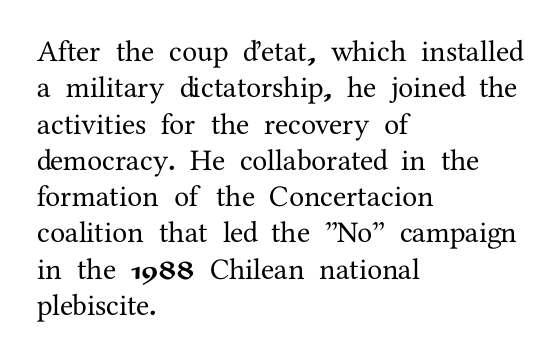
Default kerning and tracking; the words read as compact shapes. Typographically, this falls in the serif category. Line starts are locked; line ends wander. You can tell it's not italic because the verticals are truly vertical. Nobody drew a line under any word here.
